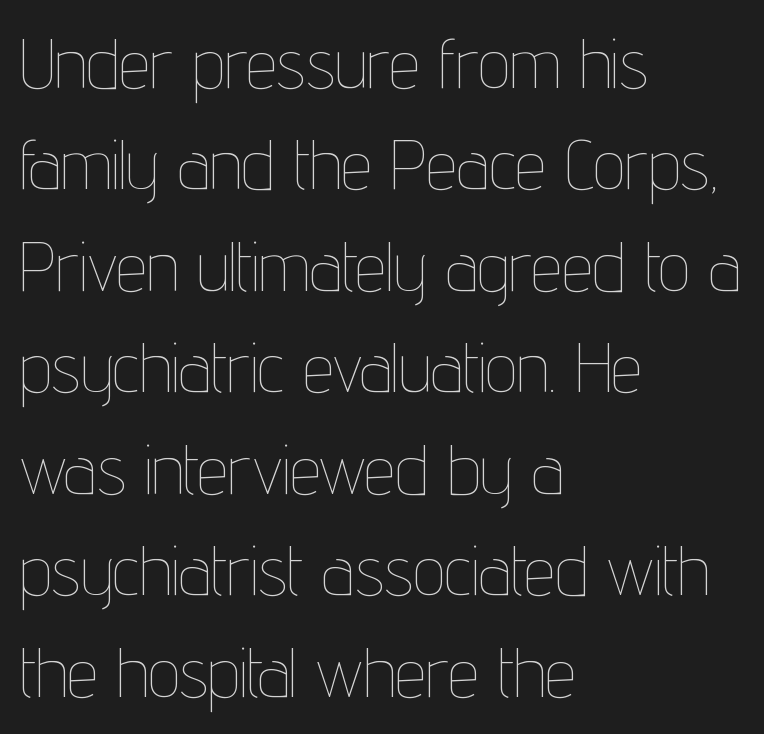
The image shows 70 px thin, condensed type, upright; set left-aligned, normal line spacing (1.45x), normal letter spacing, not underlined; low stroke contrast and a medium x-height.
